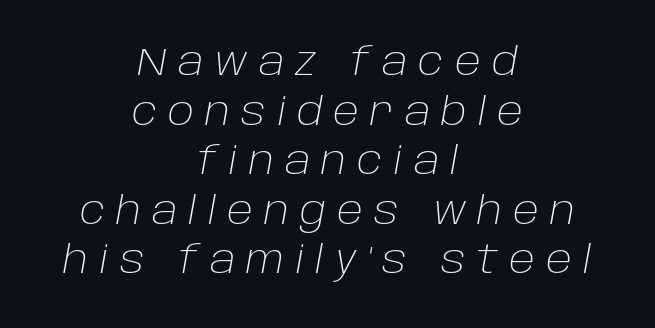
The cut favours lightness, reaching ordinary text weight at its darkest. The rendering uses natural spacing where letterforms have individual widths. The letters are slanted; this is an italic face. The type is letterspaced generously, with wide tracking. Horizontal bands of white between lines are of average thickness.
